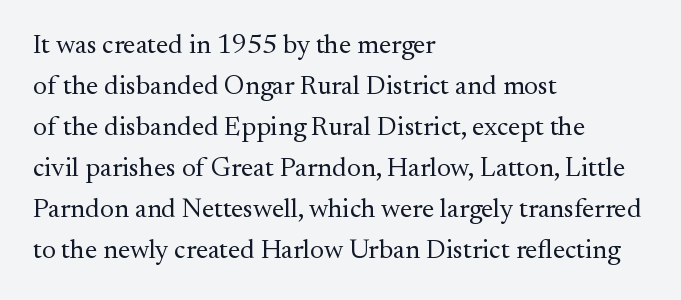
On a weight scale, this lands at 450 or below. The passage shown has conventional tracking throughout. A normal amount of white space separates one row of letters from the next. The rag falls on the right side of this text block.
